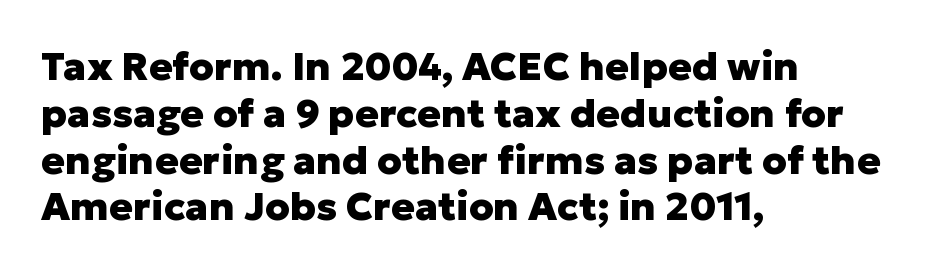
Words appear dense and cohesive because spacing is normal. The gap between lines stays unmarked. A student would call this left alignment; a typographer would say flush left, rag right. Note: no serifs on the glyphs.
